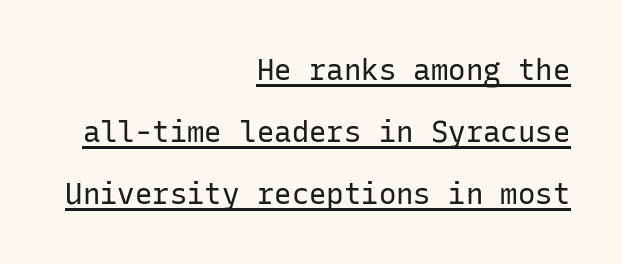
The image shows 29 px regular-weight sans-serif type, upright, monospaced; set right-aligned, loose line spacing (2.13x), normal letter spacing, underlined; low stroke contrast and a medium x-height.
